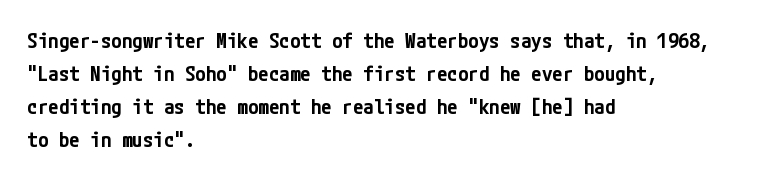
You could call the tracking neutral — neither tight nor loose. Which margin do the lines hug? The left one — the right edge is uneven. Regarding leading, the lines here are spaced in the standard way. Does the weight exceed regular? Yes, but only to semibold. The glyphs are unaccompanied by any horizontal stroke below them.
